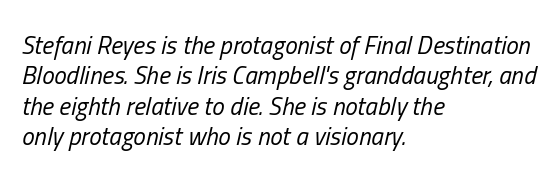
The typesetter chose a ragged-right arrangement here. A bare baseline throughout the passage. The glyphs look as if they've been sheared to an angle. Is the type heavy? It reads as light-to-regular instead.
